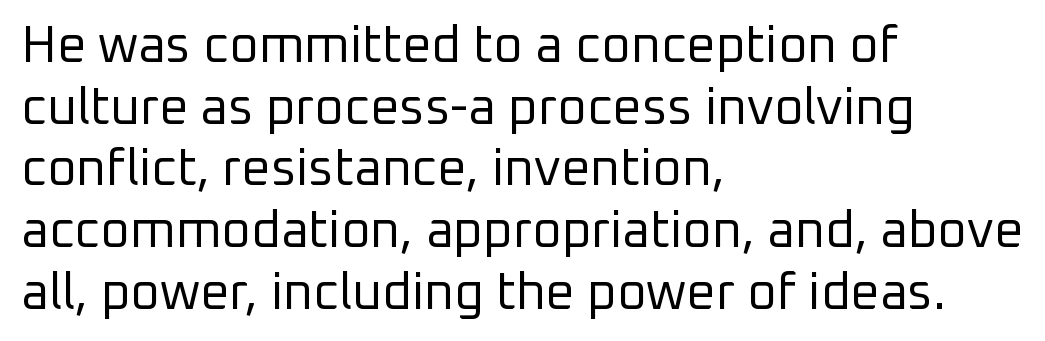
Ascenders rise straight up at ninety degrees. In terms of letterform style, serifs are entirely absent. Rule under the text: the space is simply empty. The rendering uses natural spacing where letterforms have individual widths.
